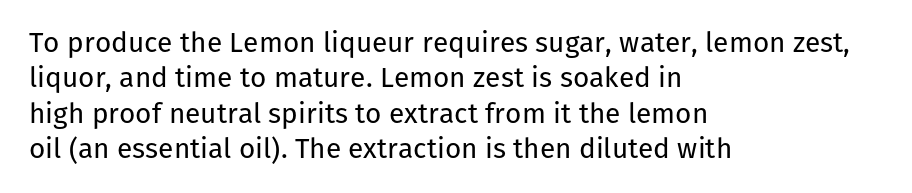
{"serif": "no", "italic": "no", "bold": "no", "weight": "regular", "width": "normal", "stroke_contrast": "low", "x_height": "medium", "monospaced": "no", "underline": "no", "align": "left", "line_spacing": "normal", "line_spacing_ratio": 1.26, "letter_spacing": "normal", "letter_spacing_em": 0.0, "glyph_px": 28}
